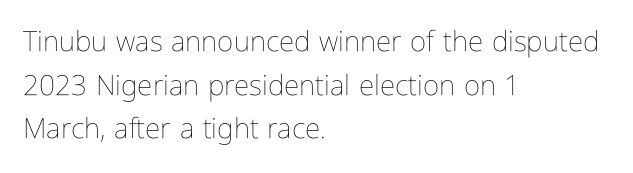
{"italic": "no", "bold": "no", "weight": "thin", "width": "condensed", "stroke_contrast": "low", "x_height": "medium", "monospaced": "no", "underline": "no", "align": "left", "line_spacing": "normal", "line_spacing_ratio": 1.56, "letter_spacing": "normal", "letter_spacing_em": 0.0, "glyph_px": 28}
